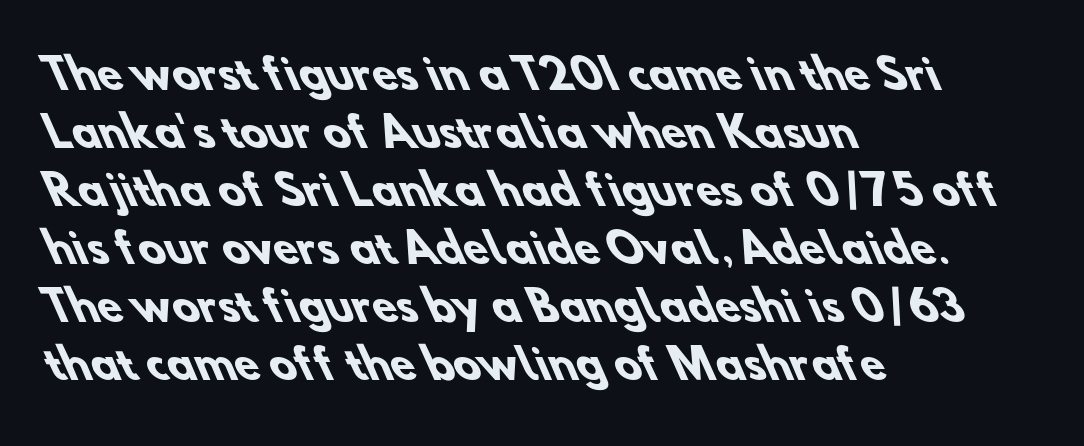
{"serif": "no", "bold": "yes", "weight": "heavy", "width": "normal", "stroke_contrast": "low", "x_height": "small", "monospaced": "no", "underline": "no", "align": "left", "line_spacing": "normal", "line_spacing_ratio": 1.45, "letter_spacing": "normal", "letter_spacing_em": 0.0, "glyph_px": 40}
